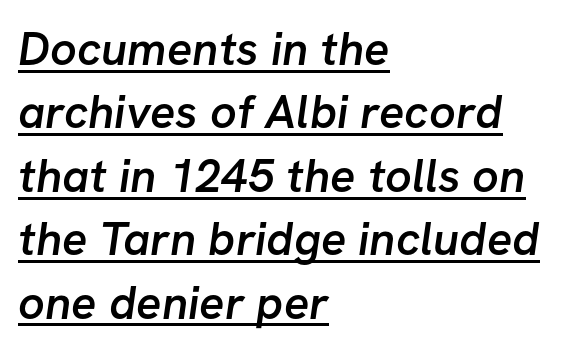
There is no visible air inserted between adjacent glyphs. Each letter keeps its own natural width here, so spacing adapts to shape. Underlining? Definitely there. The typesetter chose a ragged-right arrangement here. The type family on display is of the sans-serif kind.
